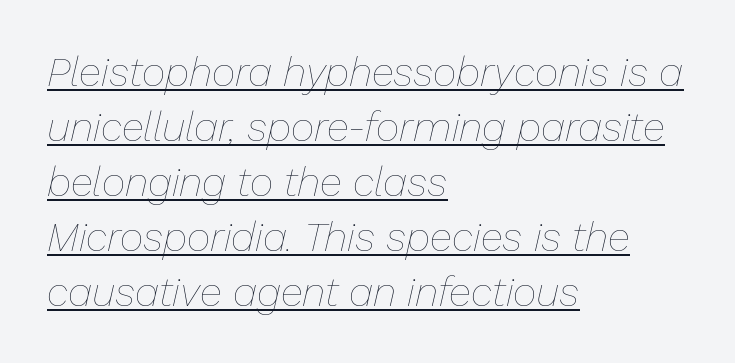
Students, note that the glyphs here touch the page at normal intervals. A classic flush-left, rag-right setting is used for this passage. The typography opts for an oblique posture over an upright one. The passage shown is not bold in any degree. Interline gaps are of average width in this sample. Varying glyph widths throughout — classic text-font behaviour.
